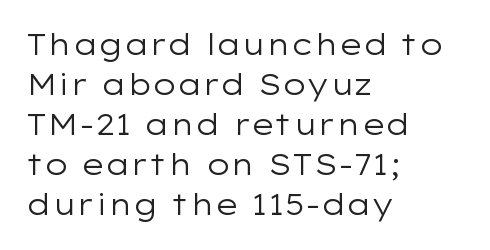
{"serif": "no", "italic": "no", "bold": "no", "weight": "regular", "width": "wide", "stroke_contrast": "low", "x_height": "medium", "monospaced": "no", "underline": "no", "align": "left", "line_spacing": "normal", "line_spacing_ratio": 1.38, "letter_spacing": "normal", "letter_spacing_em": 0.0, "glyph_px": 29}
